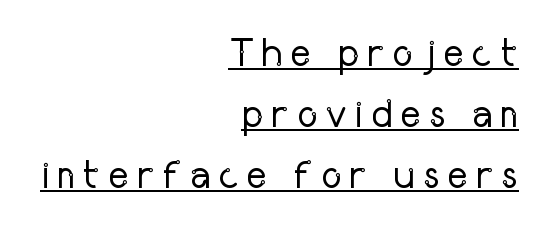
Italic? Not at all — the glyphs are vertical. Nothing sits at the stroke ends, so this counts as sans-serif. Compared with typical paragraphs, the rows here are spaced about the same. One-word summary of the alignment: right. Like a heading marked for emphasis, these lines bear an underscore. The characters are drawn with everyday or finer stroke widths.
